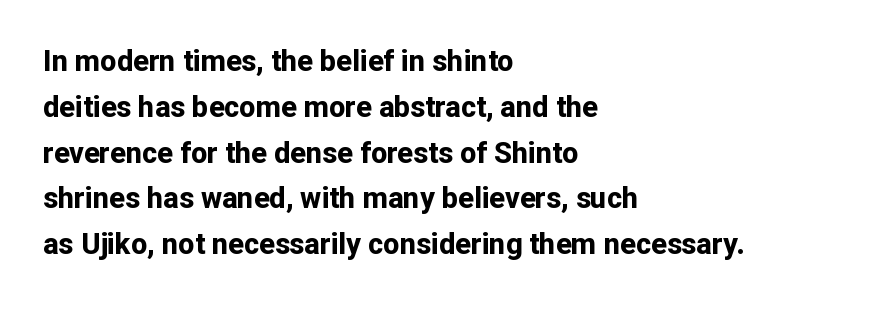
Horizontally, the lines are justified to the leading edge only. No feet cap the strokes, marking this as sans-serif type. Does the weight exceed regular? Yes, all the way to bold. No extra tracking has been applied to these lines. Clear beneath every line of the passage.
